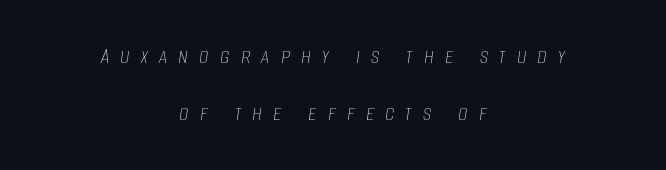
The image shows 24 px text type, italic (leaning right); set centered, loose line spacing (2.39x), unusually wide letter spacing (+0.46 em), not underlined.
